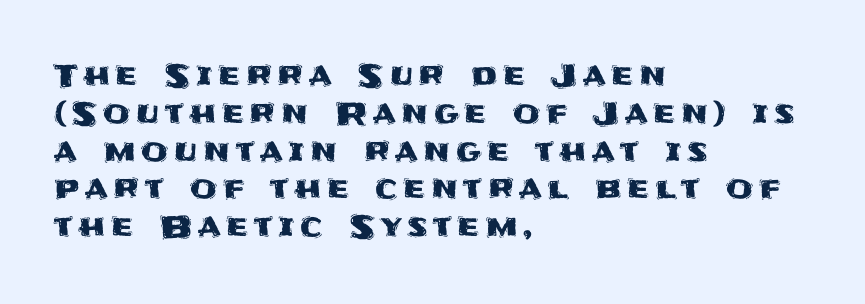
{"serif": "no", "italic": "no", "width": "normal", "stroke_contrast": "medium", "x_height": "large", "monospaced": "no", "underline": "no", "align": "left", "line_spacing_ratio": 1.22, "glyph_px": 31}
